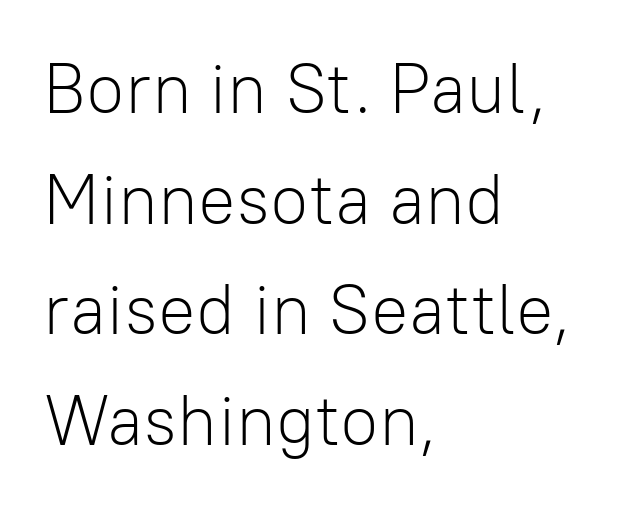
It's the straight-up-and-down kind of type. The space between consecutive lines is moderate. The passage is arranged the way most books set body copy — flush left. Looks like regular typesetting: each glyph gets only the width it needs. The passage shown is typeset with a sans-serif family.
